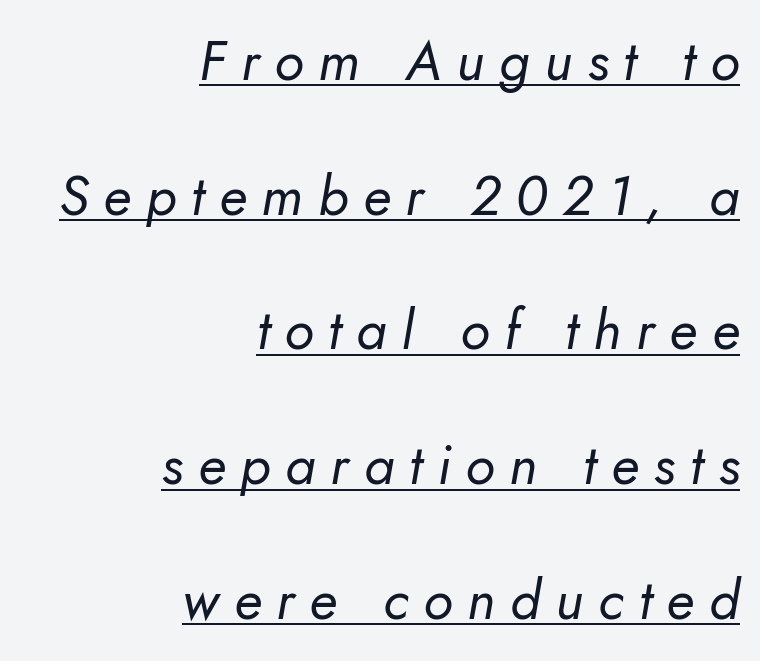
{"italic": "yes", "lean": "right", "slant_degrees": 10, "bold": "no", "weight": "regular", "width": "normal", "stroke_contrast": "low", "x_height": "small", "monospaced": "no", "underline": "yes", "align": "right", "line_spacing": "loose", "line_spacing_ratio": 2.45, "letter_spacing": "wide", "letter_spacing_em": 0.27, "glyph_px": 55}
